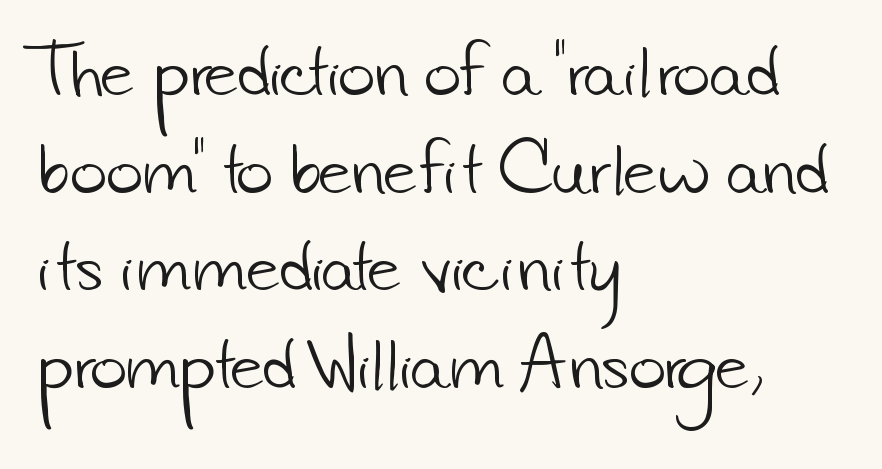
The image shows 63 px light sans-serif type; set left-aligned, normal line spacing (1.55x), normal letter spacing, not underlined; low stroke contrast and a small x-height.
